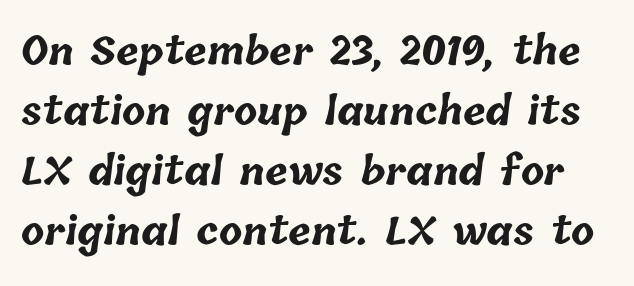
The image shows 38 px bold type; set normal line spacing (1.58x), normal letter spacing, not underlined; low stroke contrast and a medium x-height.
